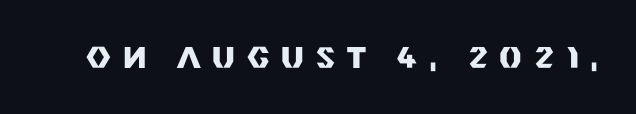
The image shows 30 px heavy sans-serif type, upright; set unusually wide letter spacing (+0.4 em), not underlined; medium stroke contrast and a large x-height.
